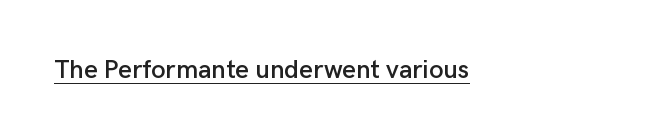
The horizontal fit of the characters is conventional and even. This rendering uses left alignment, leaving the right contour irregular. In terms of posture, this sample is upright. This sample carries an underscore along the baseline area.
